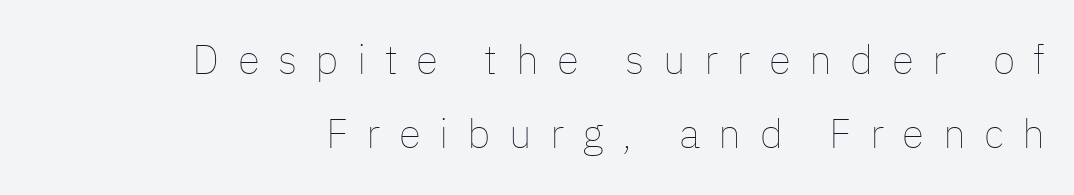
{"italic": "no", "bold": "no", "weight": "thin", "width": "normal", "stroke_contrast": "low", "x_height": "medium", "monospaced": "no", "underline": "no", "align": "right", "line_spacing_ratio": 1.8, "letter_spacing": "wide", "letter_spacing_em": 0.45, "glyph_px": 41}
